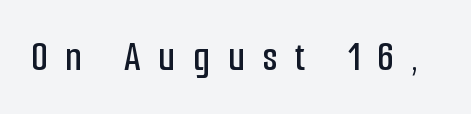
The image shows 43 px condensed sans-serif type, upright; set unusually wide letter spacing (+0.41 em), not underlined; low stroke contrast and a medium x-height.
